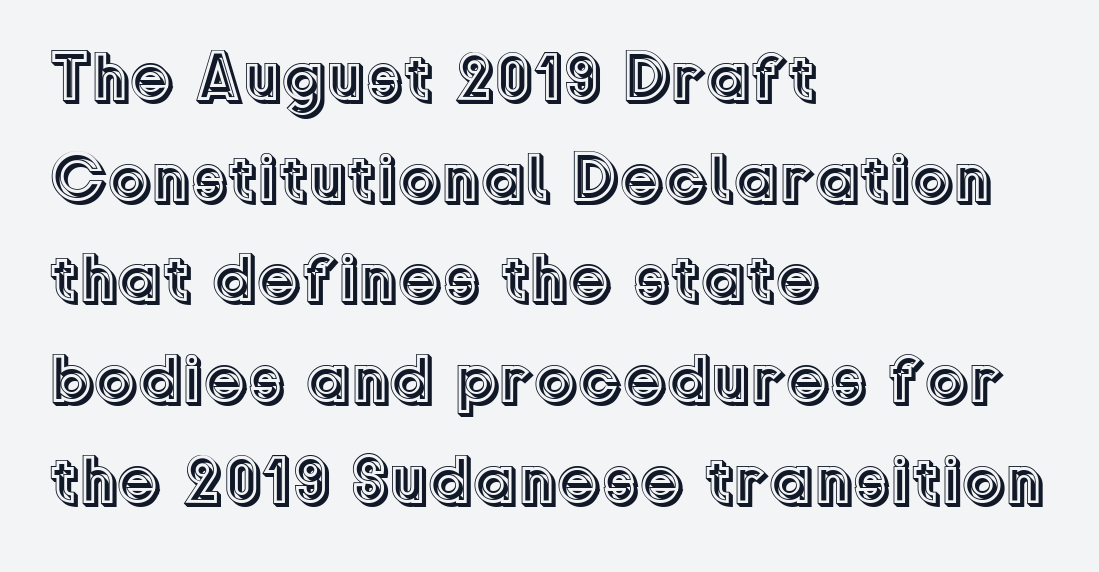
{"italic": "no", "width": "normal", "x_height": "medium", "monospaced": "no", "underline": "no", "align": "left", "line_spacing": "normal", "line_spacing_ratio": 1.46, "letter_spacing": "normal", "letter_spacing_em": 0.0, "glyph_px": 69}
